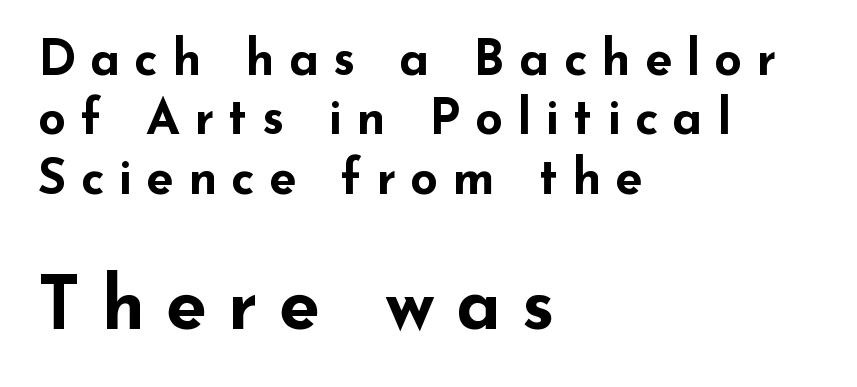
Q: Is the text bold? A: Yes.
Q: Is the text italic (slanted)? A: No, it is upright.
Q: Is the typeface a serif or a sans-serif typeface? A: Sans-serif.
Q: Is the text underlined? A: No.
Q: How is the paragraph aligned? A: Left-aligned.
Q: Is the spacing between letters normal or unusually wide? A: Unusually wide.
Q: Which block of text is set in a larger size, the first (top) or the second (bottom)? A: The second (bottom) one.
Q: Width (condensed, normal, or wide)? A: Wide.
Q: Stroke contrast? A: Low.
Q: x-height? A: Small.
Q: Monospaced? A: No.
